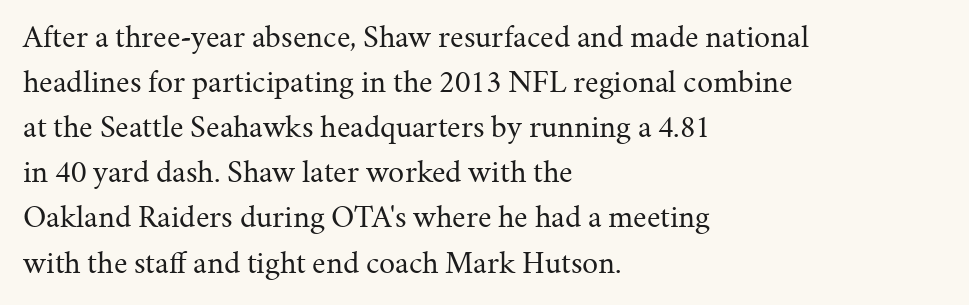
{"serif": "yes", "italic": "no", "bold": "no", "weight": "regular", "width": "normal", "stroke_contrast": "medium", "x_height": "medium", "monospaced": "no", "underline": "no", "align": "left", "line_spacing": "normal", "line_spacing_ratio": 1.41, "letter_spacing": "normal", "letter_spacing_em": 0.0, "glyph_px": 32}
